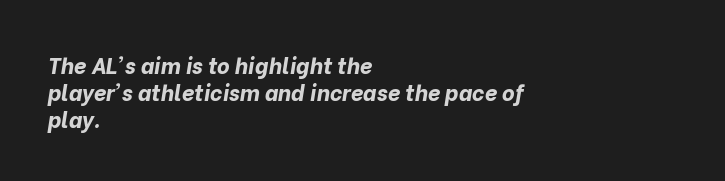
Q: Is the text bold? A: Yes.
Q: Is the text italic (slanted)? A: Yes, it leans right by about 10 degrees.
Q: Is the text underlined? A: No.
Q: How is the paragraph aligned? A: Left-aligned.
Q: Is the spacing between letters normal or unusually wide? A: Normal.
